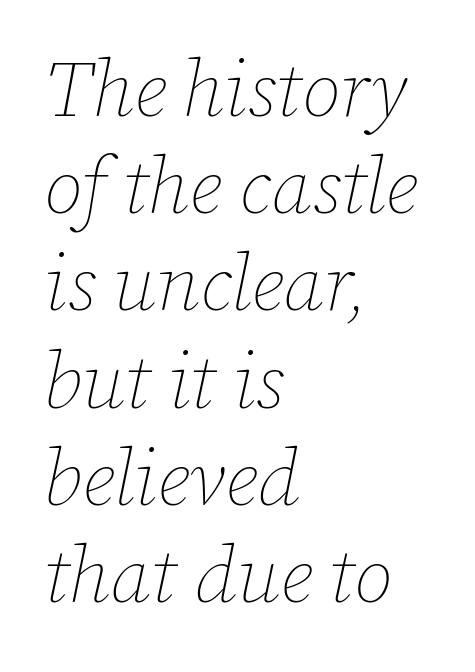
Q: Is the text bold? A: No.
Q: Is the text italic (slanted)? A: Yes, it leans right by about 12 degrees.
Q: Is the text underlined? A: No.
Q: How is the paragraph aligned? A: Left-aligned.
Q: Is the spacing between letters normal or unusually wide? A: Normal.
Q: Width (condensed, normal, or wide)? A: Normal.
Q: Stroke contrast? A: Low.
Q: x-height? A: Medium.
Q: Monospaced? A: No.
